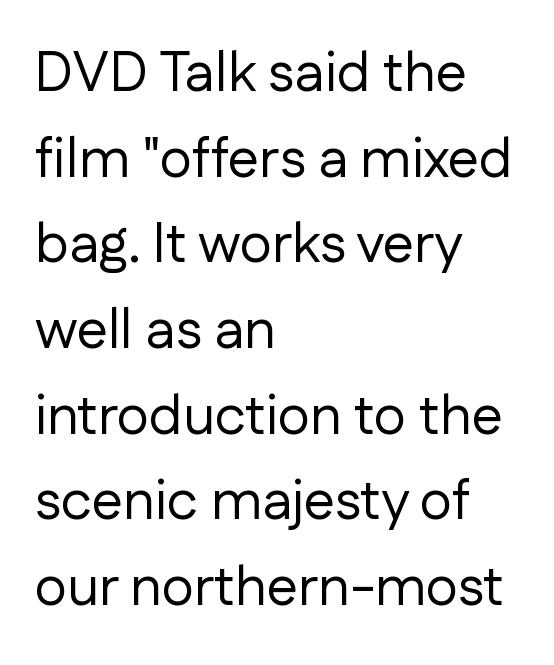
Plain, unruled lines of type. Is this a heavy cut? Hardly; it is regular or lighter. Serif or sans? Sans — the stroke terminals are bare. Ordinary non-slanted type is in use.
